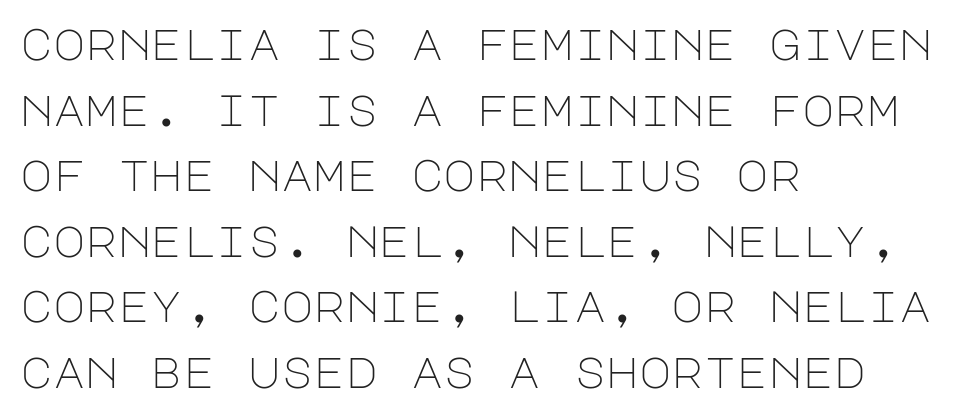
Q: Is the text bold? A: No.
Q: Is the text italic (slanted)? A: No, it is upright.
Q: Is the typeface a serif or a sans-serif typeface? A: Sans-serif.
Q: Is the text underlined? A: No.
Q: How is the paragraph aligned? A: Left-aligned.
Q: Is the spacing between letters normal or unusually wide? A: Normal.
Q: Is the spacing between lines tight, normal or loose? A: Normal.
Q: Width (condensed, normal, or wide)? A: Normal.
Q: Stroke contrast? A: Low.
Q: x-height? A: Large.
